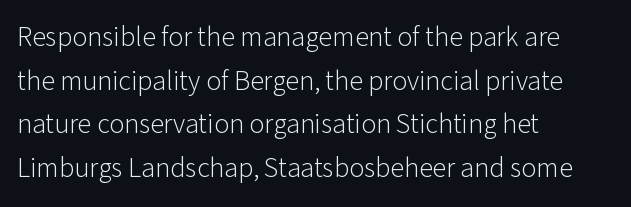
{"serif": "no", "italic": "no", "bold": "no", "weight": "light", "width": "normal", "stroke_contrast": "low", "x_height": "medium", "monospaced": "no", "underline": "no", "align": "left", "line_spacing": "normal", "line_spacing_ratio": 1.56, "letter_spacing": "normal", "letter_spacing_em": 0.0, "glyph_px": 28}
